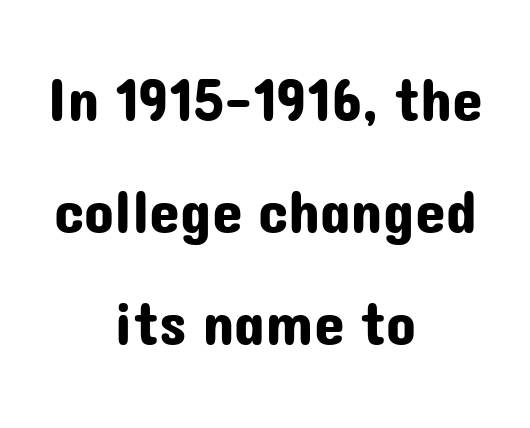
Words appear dense and cohesive because spacing is normal. Look at the bottom of the vertical strokes: they stop flat, with no serifs. Here the designer chose a conventional face with non-uniform glyph widths. A centered setting, common on invitations and titles, is used for this passage. Posture: upright roman.
